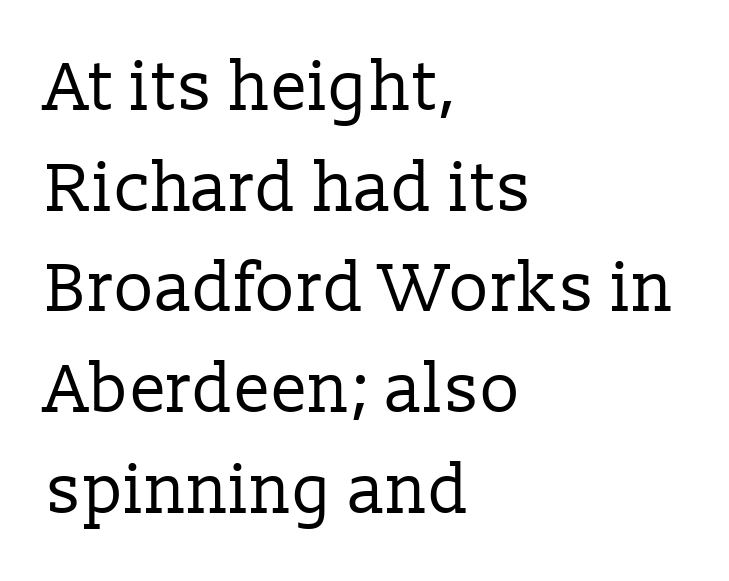
{"serif": "yes", "italic": "no", "bold": "no", "weight": "regular", "width": "normal", "stroke_contrast": "low", "x_height": "medium", "monospaced": "no", "underline": "no", "align": "left", "line_spacing": "normal", "line_spacing_ratio": 1.48, "letter_spacing": "normal", "letter_spacing_em": 0.0, "glyph_px": 68}
